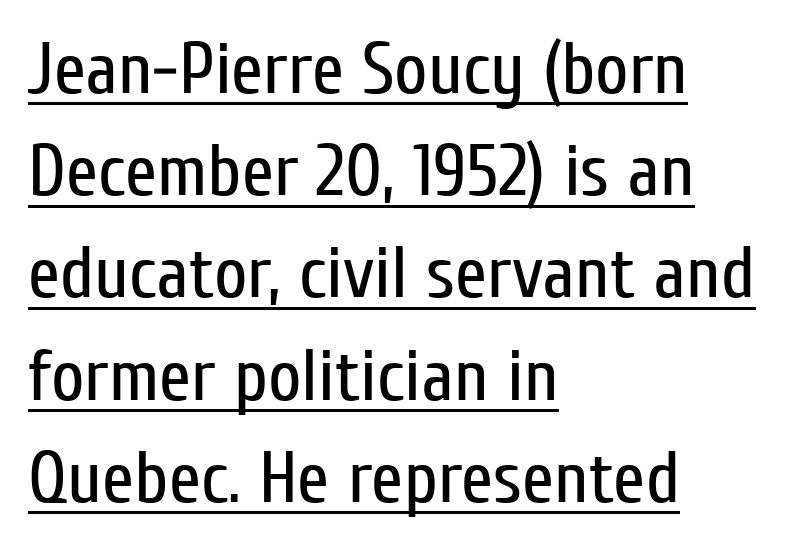
Q: Is the text bold? A: No.
Q: Is the text italic (slanted)? A: No, it is upright.
Q: Is the typeface a serif or a sans-serif typeface? A: Sans-serif.
Q: Is the text underlined? A: Yes.
Q: How is the paragraph aligned? A: Left-aligned.
Q: Is the spacing between letters normal or unusually wide? A: Normal.
Q: Is the spacing between lines tight, normal or loose? A: Normal.
Q: Width (condensed, normal, or wide)? A: Condensed.
Q: Stroke contrast? A: Low.
Q: x-height? A: Medium.
Q: Monospaced? A: No.
